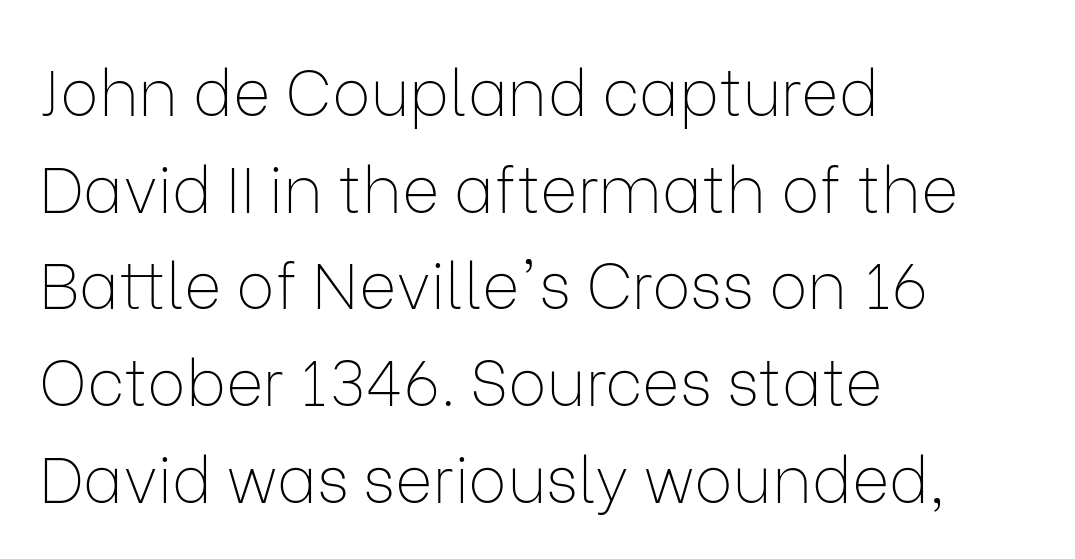
Q: Is the text bold? A: No.
Q: Is the text italic (slanted)? A: No, it is upright.
Q: Is the typeface a serif or a sans-serif typeface? A: Sans-serif.
Q: Is the text underlined? A: No.
Q: How is the paragraph aligned? A: Left-aligned.
Q: Is the spacing between letters normal or unusually wide? A: Normal.
Q: Is the spacing between lines tight, normal or loose? A: Normal.
Q: Width (condensed, normal, or wide)? A: Normal.
Q: Stroke contrast? A: Low.
Q: x-height? A: Medium.
Q: Monospaced? A: No.
